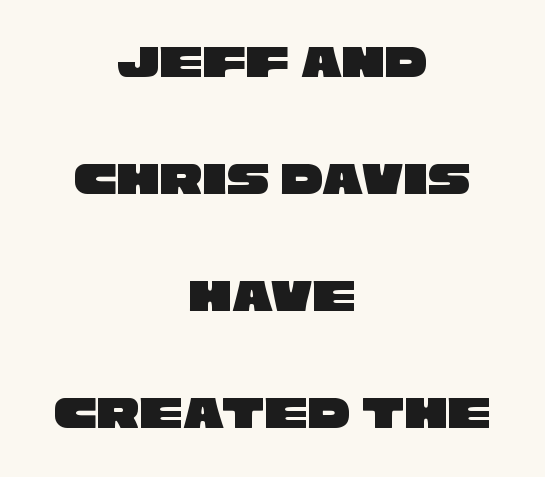
The image shows 48 px wide sans-serif type; set centered, loose line spacing (2.44x), normal letter spacing, not underlined; low stroke contrast and a large x-height.
